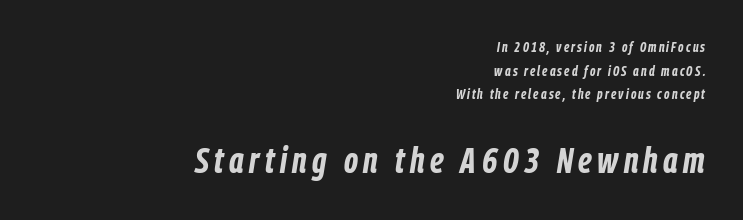
Horizontal bands of white between lines are of average thickness. Descender tails drop into unmarked territory. Note the varied advance widths — an 'i' is clearly narrower than an 'm'. Here the second block reads like a headline and the first like body copy. An italicized treatment has been applied to the whole sample. This sample is right-justified, so line beginnings fall wherever the words allow.
